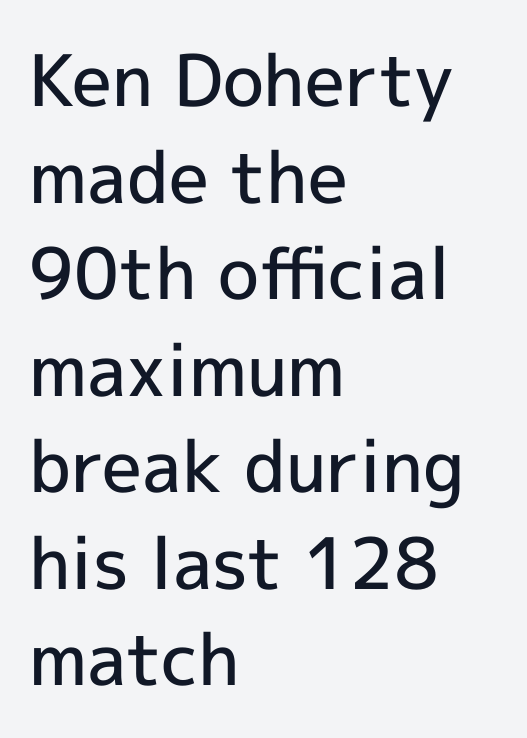
Q: Is the text bold? A: Semi-bold.
Q: Is the text italic (slanted)? A: No, it is upright.
Q: Is the typeface a serif or a sans-serif typeface? A: Sans-serif.
Q: Is the text underlined? A: No.
Q: How is the paragraph aligned? A: Left-aligned.
Q: Is the spacing between letters normal or unusually wide? A: Normal.
Q: Is the spacing between lines tight, normal or loose? A: Normal.
Q: Width (condensed, normal, or wide)? A: Normal.
Q: x-height? A: Medium.
Q: Monospaced? A: No.
